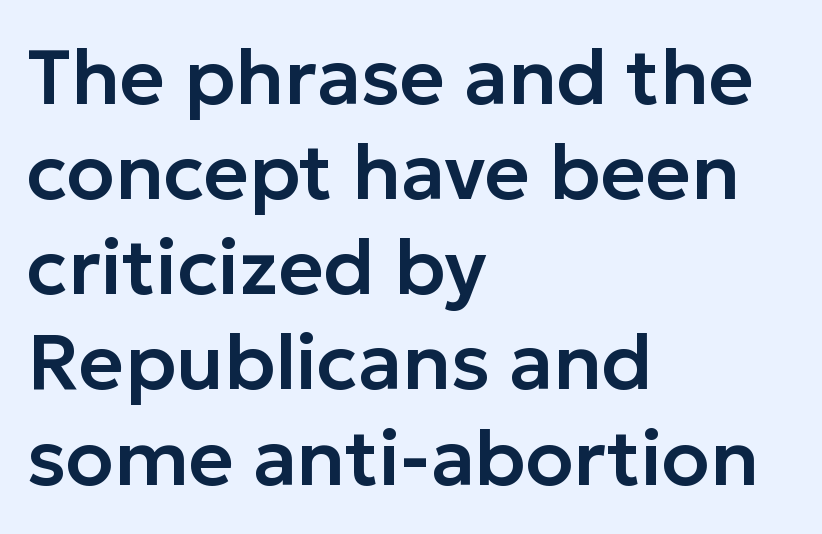
Q: Is the text italic (slanted)? A: No, it is upright.
Q: Is the typeface a serif or a sans-serif typeface? A: Sans-serif.
Q: Is the text underlined? A: No.
Q: How is the paragraph aligned? A: Left-aligned.
Q: Is the spacing between letters normal or unusually wide? A: Normal.
Q: Width (condensed, normal, or wide)? A: Normal.
Q: Stroke contrast? A: Low.
Q: x-height? A: Medium.
Q: Monospaced? A: No.
